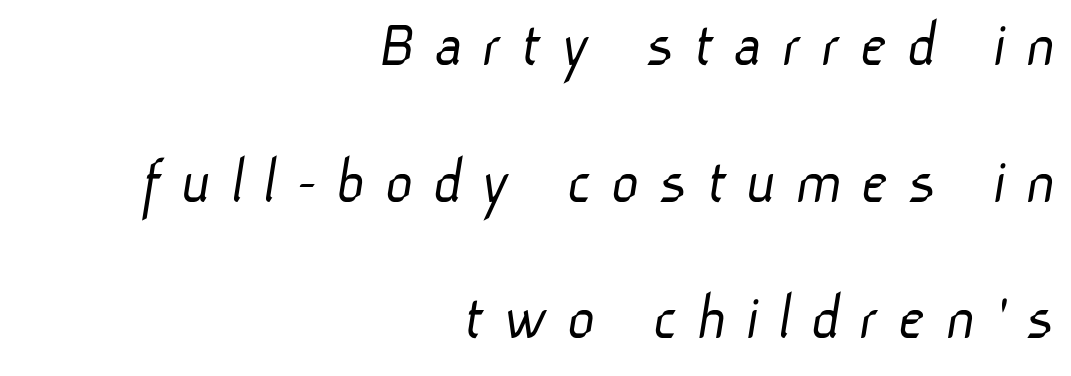
The image shows 68 px light sans-serif type; set right-aligned, loose line spacing (2.01x), unusually wide letter spacing (+0.28 em), not underlined; low stroke contrast and a medium x-height.
